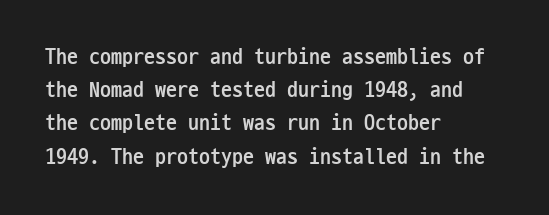
{"italic": "no", "bold": "yes", "underline": "no", "align": "left", "line_spacing": "normal", "line_spacing_ratio": 1.51, "letter_spacing": "normal", "letter_spacing_em": 0.0, "glyph_px": 22}
